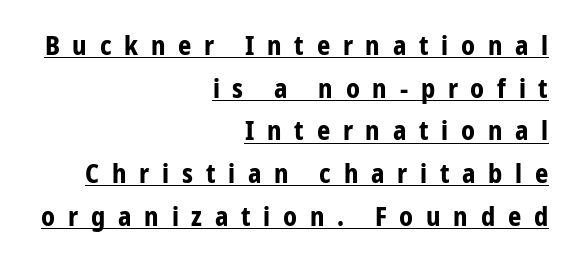
The lettering holds an erect, upright posture throughout. Alignment: flush right. The letters are spread apart with noticeably loose tracking. Rows of type keep a routine distance in the vertical direction. Plenty of ink on the page — the face is bold.
